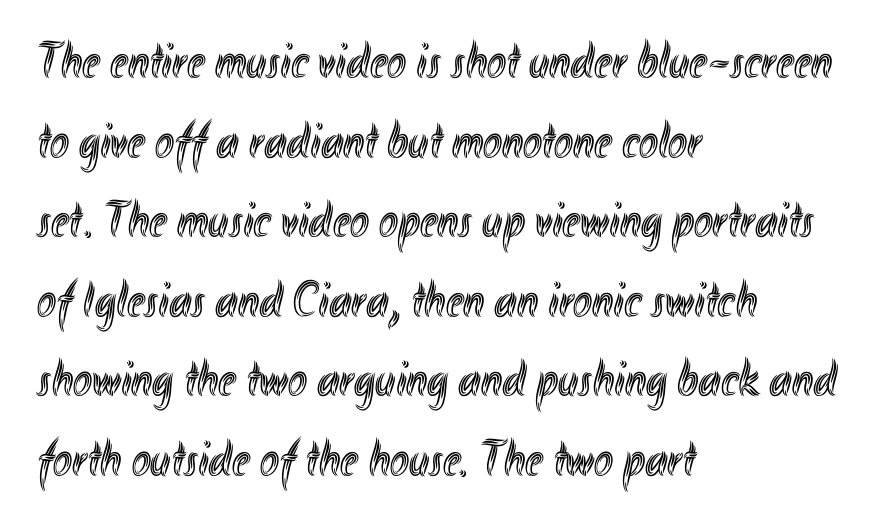
Interline gaps are of average width in this sample. The letters advance in unequal steps, a hallmark of proportional type. The setting favours the left margin, as ordinary paragraphs usually do. You could call the tracking neutral — neither tight nor loose. The foot of each line stays bare and open.
